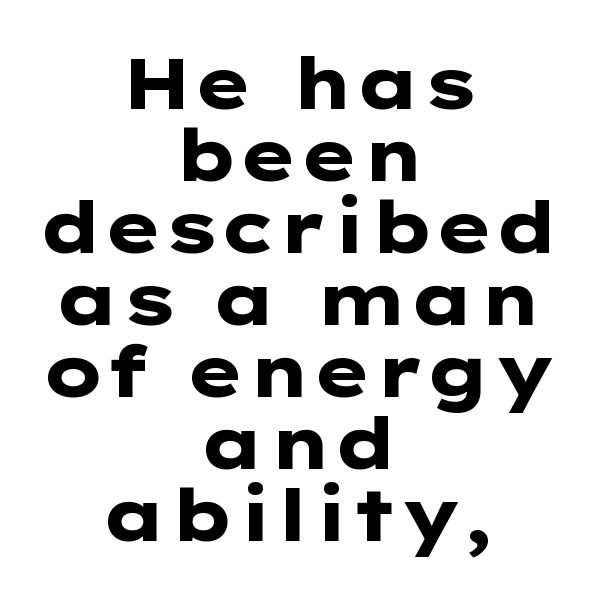
Q: Is the text bold? A: Yes.
Q: Is the text italic (slanted)? A: No, it is upright.
Q: Is the typeface a serif or a sans-serif typeface? A: Sans-serif.
Q: Is the text underlined? A: No.
Q: How is the paragraph aligned? A: Centered.
Q: Is the spacing between letters normal or unusually wide? A: Normal.
Q: Is the spacing between lines tight, normal or loose? A: Tight.
Q: Width (condensed, normal, or wide)? A: Wide.
Q: Stroke contrast? A: Low.
Q: x-height? A: Medium.
